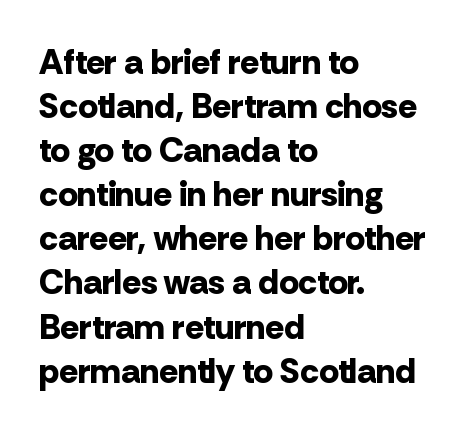
{"serif": "no", "italic": "no", "bold": "yes", "weight": "bold", "width": "normal", "stroke_contrast": "low", "x_height": "medium", "monospaced": "no", "underline": "no", "align": "left", "line_spacing": "normal", "line_spacing_ratio": 1.26, "letter_spacing": "normal", "letter_spacing_em": 0.0, "glyph_px": 35}
